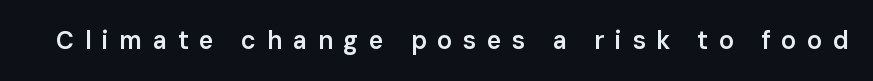
There is plenty of visible air inserted between adjacent glyphs. A fair bit of extra ink — the face is semibold, not bold. The string is rendered with underlining switched off. The typography opts for an upright posture over an oblique one.
